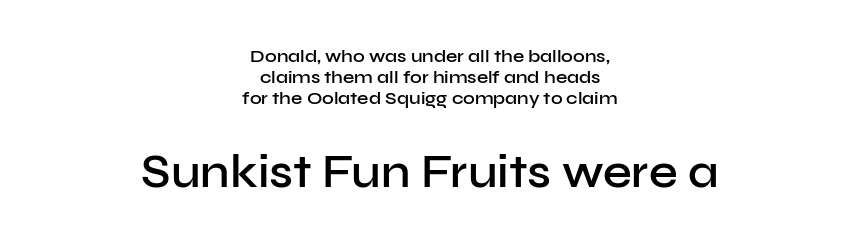
{"serif": "no", "italic": "no", "bold": "semi", "weight": "semibold", "width": "normal", "stroke_contrast": "low", "x_height": "medium", "monospaced": "no", "underline": "no", "align": "center", "line_spacing_ratio": 1.16, "letter_spacing": "normal", "letter_spacing_em": 0.0, "larger_block": "second", "size_ratio": 2.56, "glyph_px": 46}
